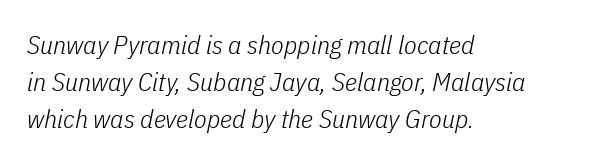
The axis of the letterforms is tilted away from vertical. Rows of type keep a routine distance in the vertical direction. Every row of glyphs begins at an identical x-position on the left. Counters stay open thanks to moderate or lighter strokes. The strip under each line holds only bare page.
